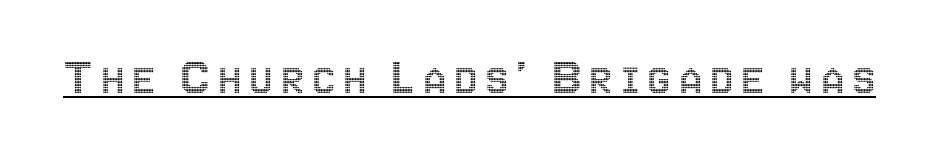
This sample uses an upright cut, with every glyph sitting square on the baseline. The letters advance in unequal steps, a hallmark of proportional type. The lettering is marked with a stroke running underneath it.
